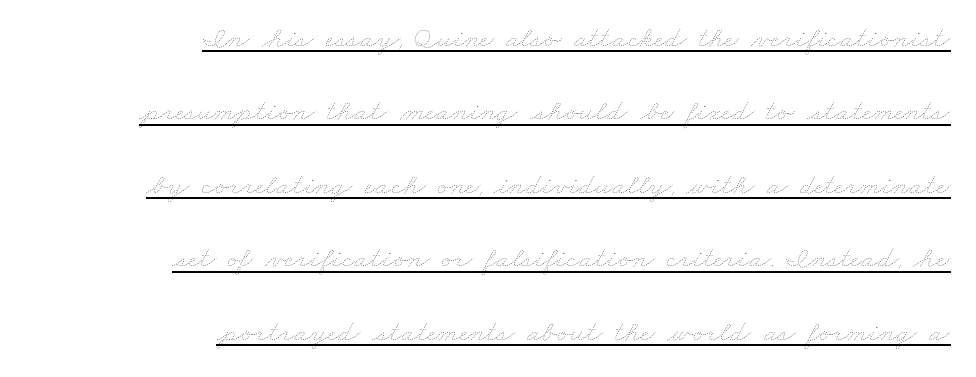
These lines stand farther apart than default settings would place them. Beneath each row of characters lies a ruled line. Letter spacing: default. Unbolded letterforms with no extra heft. Layout note: lines flush right. Note the varied advance widths — an 'i' is clearly narrower than an 'm'.
